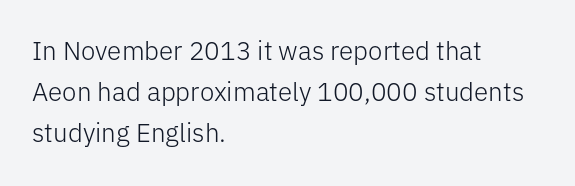
{"italic": "no", "bold": "no", "underline": "no", "align": "left", "line_spacing": "normal", "line_spacing_ratio": 1.57, "letter_spacing": "normal", "letter_spacing_em": 0.0, "glyph_px": 26}
